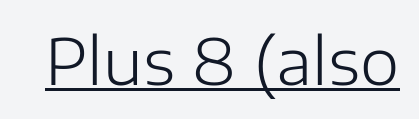
Varying glyph widths throughout — classic text-font behaviour. This reads as an unemphasized weight, regular at the heaviest. Looks like someone drew a line under every word here. Standard letterfit; no display-style spreading of the glyphs. A typesetter would mark this as roman, not italic. Look at the bottom of the vertical strokes: they stop flat, with no serifs.
